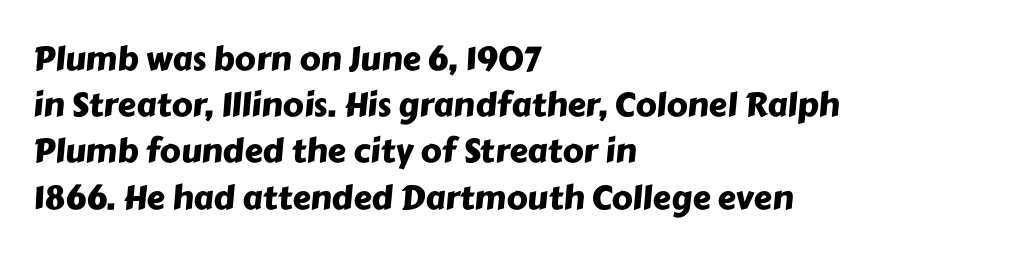
{"serif": "no", "width": "normal", "stroke_contrast": "low", "x_height": "medium", "monospaced": "no", "underline": "no", "align": "left", "line_spacing": "normal", "line_spacing_ratio": 1.4, "letter_spacing": "normal", "letter_spacing_em": 0.0, "glyph_px": 33}
